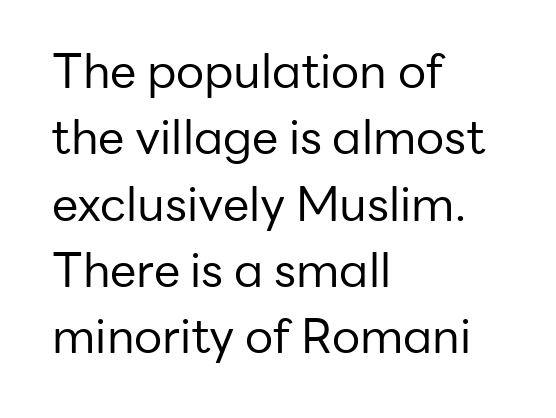
{"serif": "no", "italic": "no", "bold": "no", "weight": "regular", "width": "normal", "stroke_contrast": "low", "x_height": "medium", "monospaced": "no", "underline": "no", "align": "left", "line_spacing": "normal", "line_spacing_ratio": 1.41, "letter_spacing": "normal", "letter_spacing_em": 0.0, "glyph_px": 47}
